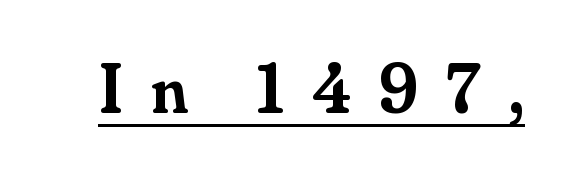
Spacing verdict: proportional, widths tailored to each character. A fair bit of extra ink — the face is semibold, not bold. Quick note: underline on. The letterforms stand isolated, each surrounded by extra space.
